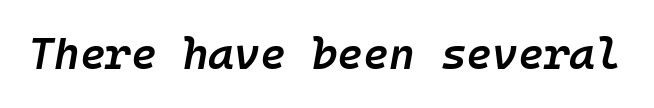
Q: Is the text bold? A: Semi-bold.
Q: Is the text italic (slanted)? A: Yes, it leans right by about 10 degrees.
Q: Is the text underlined? A: No.
Q: Is the spacing between letters normal or unusually wide? A: Normal.
Q: Width (condensed, normal, or wide)? A: Normal.
Q: Stroke contrast? A: Low.
Q: x-height? A: Medium.
